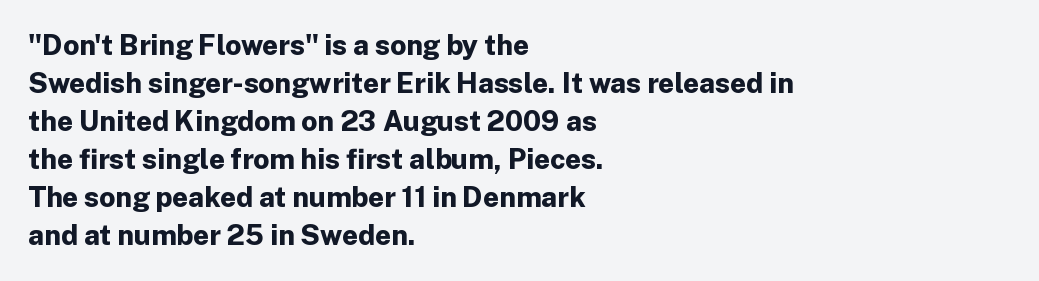
Q: Is the text bold? A: Yes.
Q: Is the text italic (slanted)? A: No, it is upright.
Q: Is the typeface a serif or a sans-serif typeface? A: Sans-serif.
Q: Is the text underlined? A: No.
Q: How is the paragraph aligned? A: Left-aligned.
Q: Is the spacing between letters normal or unusually wide? A: Normal.
Q: Is the spacing between lines tight, normal or loose? A: Normal.
Q: Width (condensed, normal, or wide)? A: Normal.
Q: Stroke contrast? A: Low.
Q: x-height? A: Medium.
Q: Monospaced? A: No.
